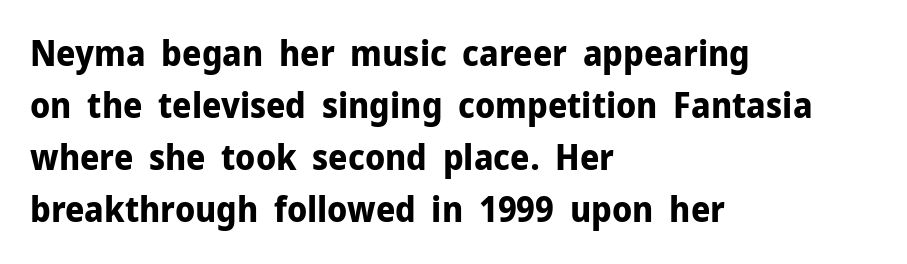
The text block is weighted toward the left margin, trailing off unevenly rightward. What's the leading like? Ordinary, nothing unusual. The letters sit at their default tracking, neither squeezed nor spread. Strong, thick strokes mark this as bold type.
